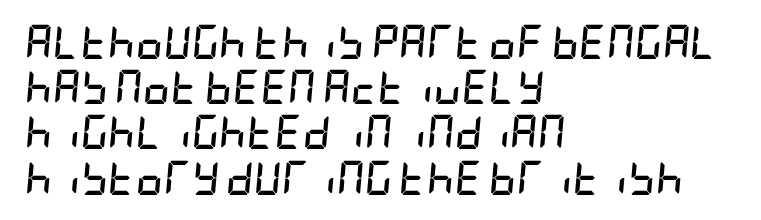
Look at the stroke-to-counter ratio: heavy, a bold. All the whitespace from short lines collects on the right. There is no visible air inserted between adjacent glyphs. The space between consecutive lines is moderate. The area under the type is left untouched. Quick note: italic.
